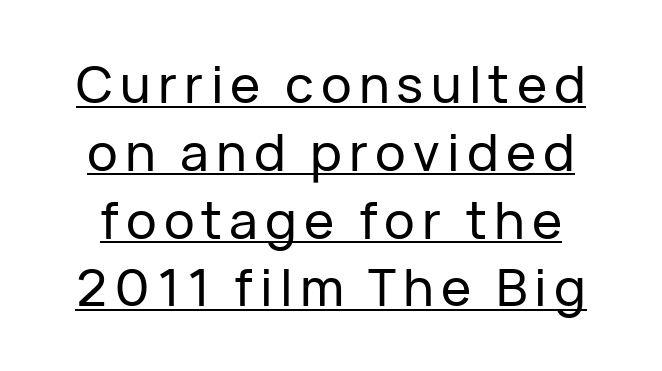
The image shows 51 px sans-serif type, upright; set normal line spacing (1.33x), underlined; low stroke contrast and a medium x-height.
